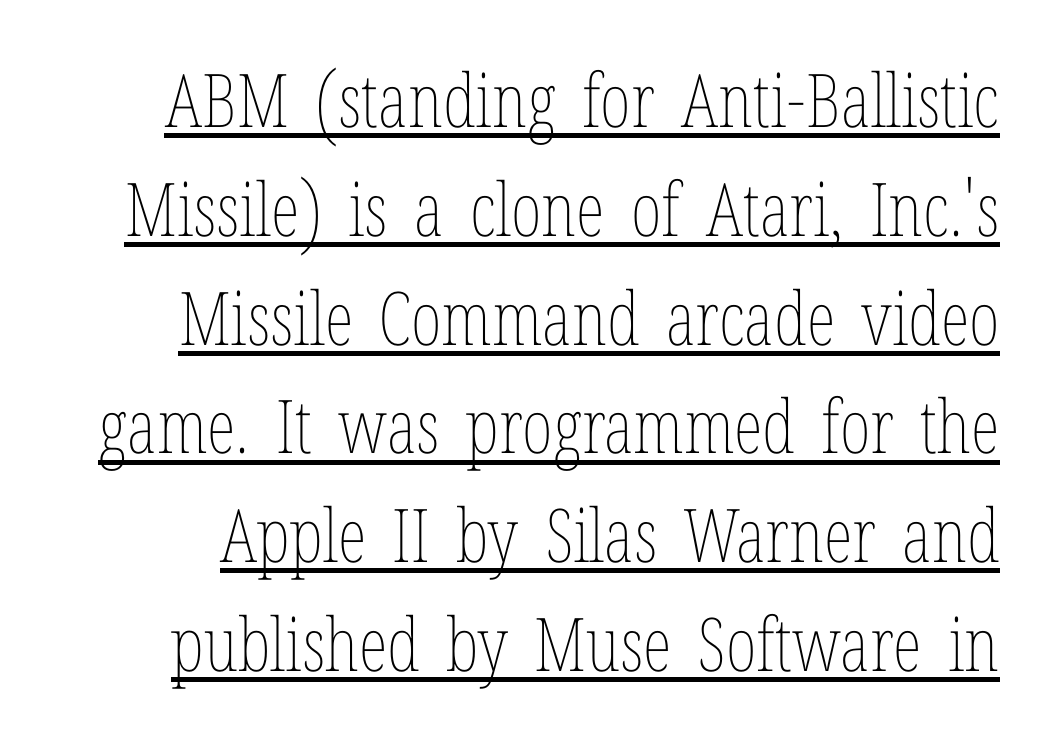
{"italic": "no", "bold": "no", "weight": "thin", "width": "condensed", "stroke_contrast": "low", "x_height": "medium", "monospaced": "no", "underline": "yes", "line_spacing": "normal", "line_spacing_ratio": 1.47, "letter_spacing": "normal", "letter_spacing_em": 0.0, "glyph_px": 74}
